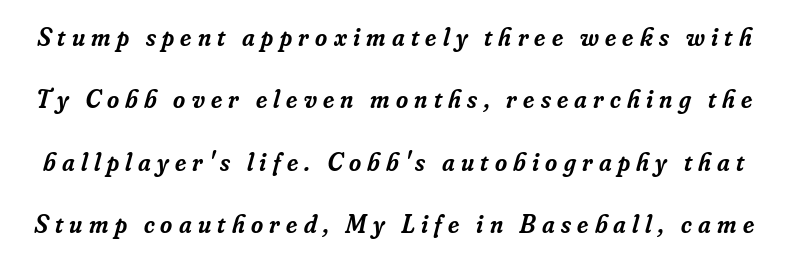
Substantial extra tracking has been applied to these lines. Horizontal bands of white between lines are thick stripes. This is moderately heavy type, rendered in semibold. Descenders hang freely into open space. Does the lettering tilt? It does — this is italic.
